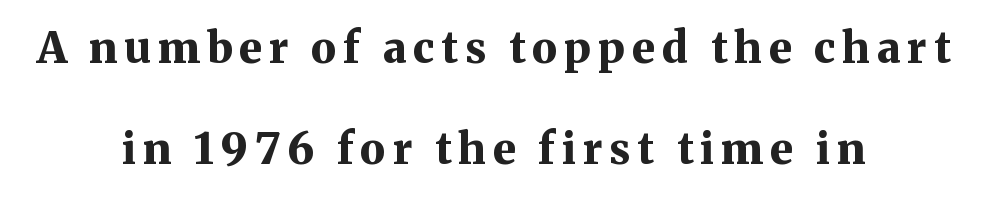
The image shows 43 px bold serif type, upright; set centered, loose line spacing (2.36x), not underlined; medium stroke contrast and a medium x-height.
